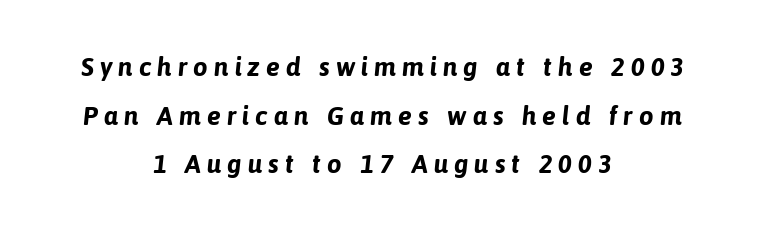
Honestly, the letter spacing is so wide it's the main thing you notice. This rendering features lettering with no underline. The rendering applies a slant to the glyphs. In terms of weight, the rendering is a true, heavy bold. Centered paragraph, ragged on both sides.
